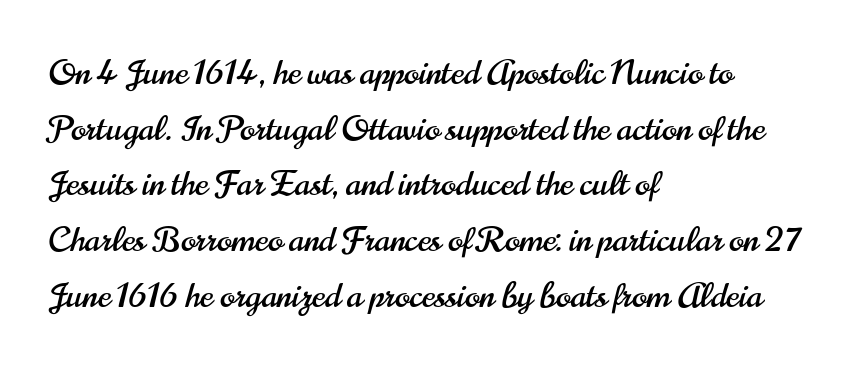
{"serif": "no", "width": "condensed", "stroke_contrast": "high", "x_height": "small", "monospaced": "no", "underline": "no", "align": "left", "line_spacing": "normal", "line_spacing_ratio": 1.59, "letter_spacing": "normal", "letter_spacing_em": 0.0, "glyph_px": 35}
